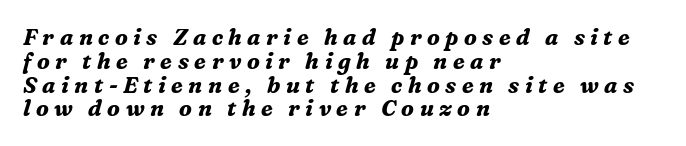
The typography opts for an oblique posture over an upright one. Students, observe: this is what under-led, compact text looks like. The letters are spread apart with noticeably loose tracking. Descenders hang freely into open space. The ragged edge is on the right, which tells us the setting is flush left. What weight is shown? A full bold with thick strokes.
